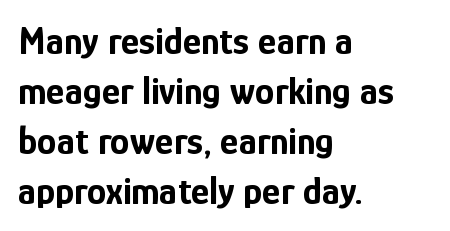
The image shows 39 px bold, condensed sans-serif type, upright; set left-aligned, normal line spacing (1.28x), normal letter spacing, not underlined; low stroke contrast and a medium x-height.
